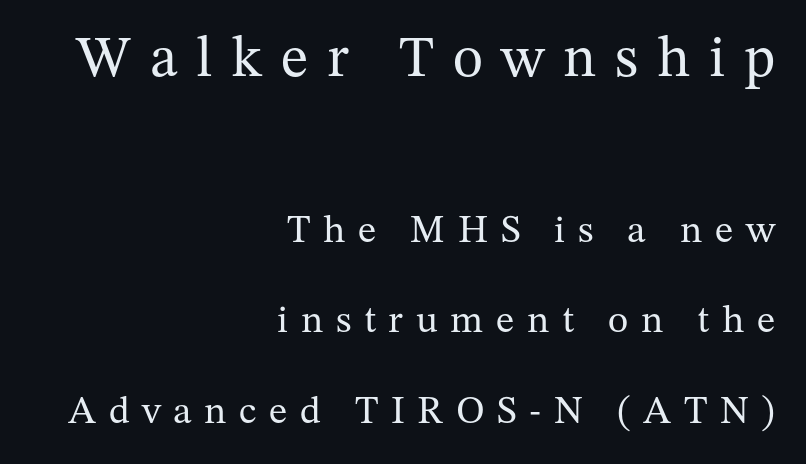
The image shows 58 px regular-weight serif type, upright; set right-aligned, loose line spacing (2.32x), unusually wide letter spacing (+0.32 em), not underlined; the first (top) block is 1.49x larger; medium stroke contrast and a medium x-height.
